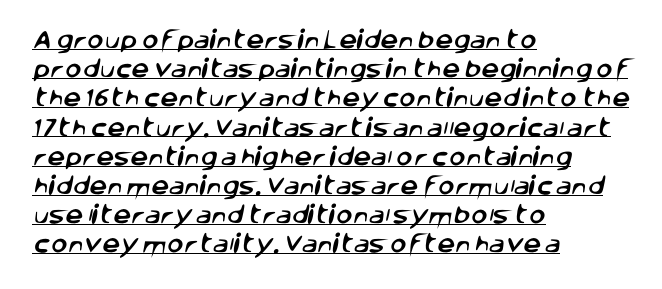
{"underline": "yes", "align": "left", "line_spacing": "normal", "line_spacing_ratio": 1.46, "letter_spacing": "normal", "letter_spacing_em": 0.0, "glyph_px": 20}
